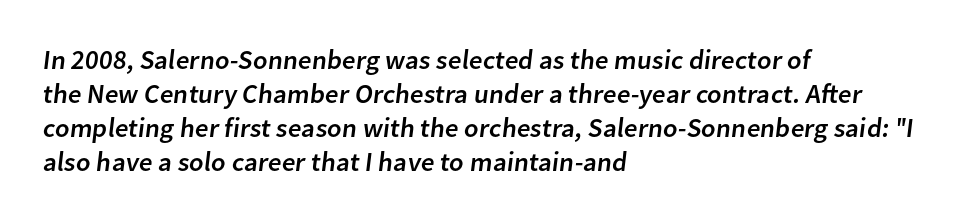
Q: Is the text underlined? A: No.
Q: How is the paragraph aligned? A: Left-aligned.
Q: Is the spacing between letters normal or unusually wide? A: Normal.
Q: Is the spacing between lines tight, normal or loose? A: Normal.
